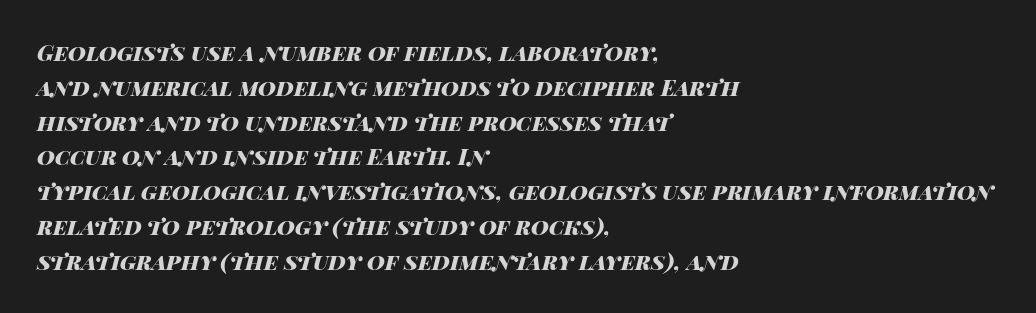
Q: Is the text bold? A: Yes.
Q: Is the text italic (slanted)? A: Yes, it leans right by about 14 degrees.
Q: Is the text underlined? A: No.
Q: How is the paragraph aligned? A: Left-aligned.
Q: Is the spacing between letters normal or unusually wide? A: Normal.
Q: Is the spacing between lines tight, normal or loose? A: Normal.
